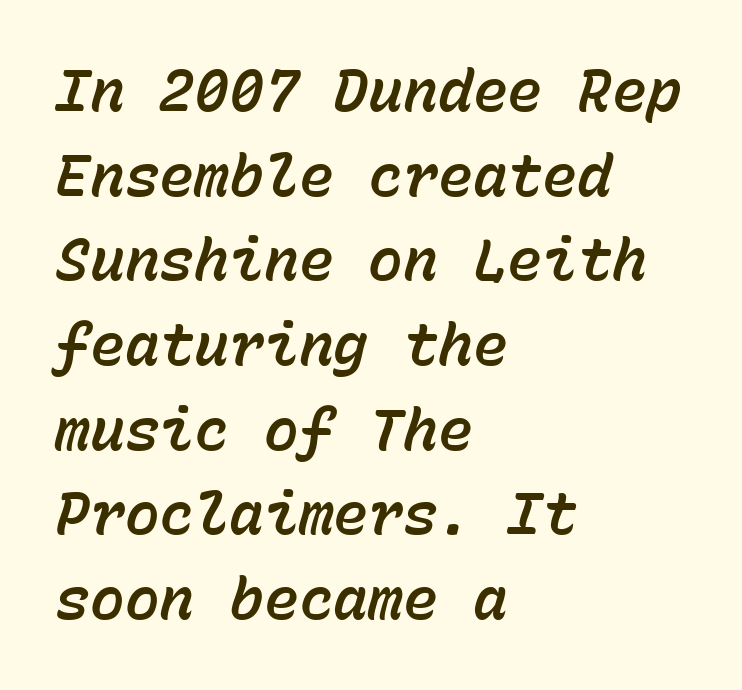
The image shows 58 px text type, italic (leaning right), monospaced; set left-aligned, normal line spacing (1.46x), normal letter spacing, not underlined; low stroke contrast and a medium x-height.
